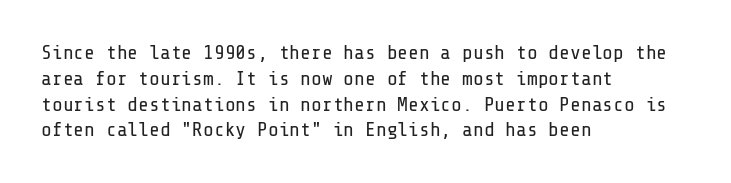
The image shows 20 px text type, upright; set left-aligned, normal line spacing (1.29x), normal letter spacing, not underlined.
